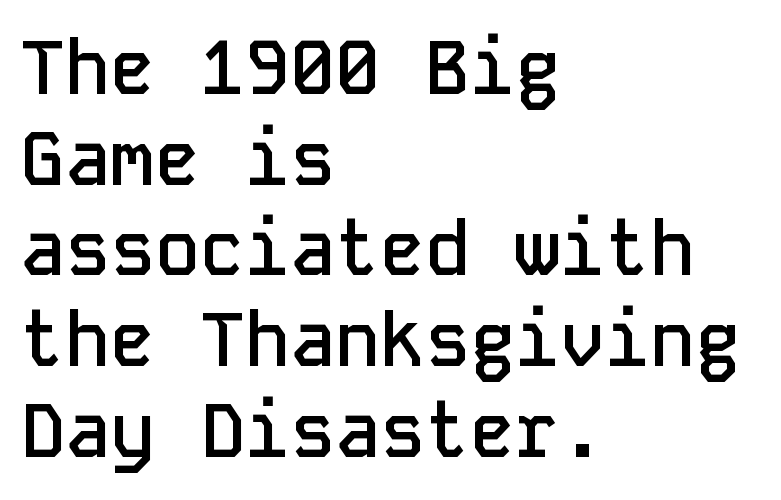
The image shows 75 px semibold sans-serif type, upright, monospaced; set left-aligned, line spacing 1.21x, normal letter spacing, not underlined; low stroke contrast and a medium x-height.
